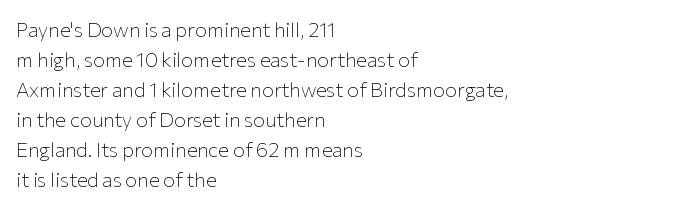
Q: Is the text bold? A: No.
Q: Is the text italic (slanted)? A: No, it is upright.
Q: Is the text underlined? A: No.
Q: How is the paragraph aligned? A: Left-aligned.
Q: Is the spacing between letters normal or unusually wide? A: Normal.
Q: Is the spacing between lines tight, normal or loose? A: Normal.
